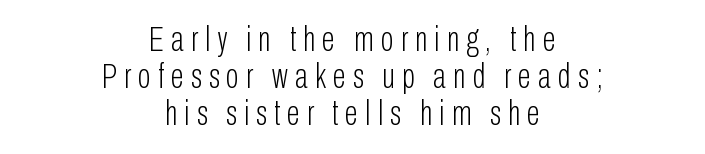
The image shows 35 px light, condensed sans-serif type, upright; set centered, tight line spacing (1.06x), unusually wide letter spacing (+0.2 em), not underlined; low stroke contrast and a medium x-height.
